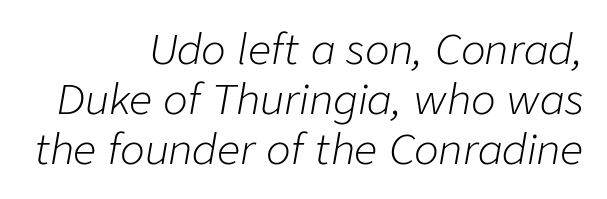
{"italic": "yes", "lean": "right", "slant_degrees": 9, "bold": "no", "weight": "light", "width": "normal", "stroke_contrast": "low", "x_height": "medium", "monospaced": "no", "underline": "no", "align": "right", "line_spacing_ratio": 1.22, "letter_spacing": "normal", "letter_spacing_em": 0.0, "glyph_px": 41}
